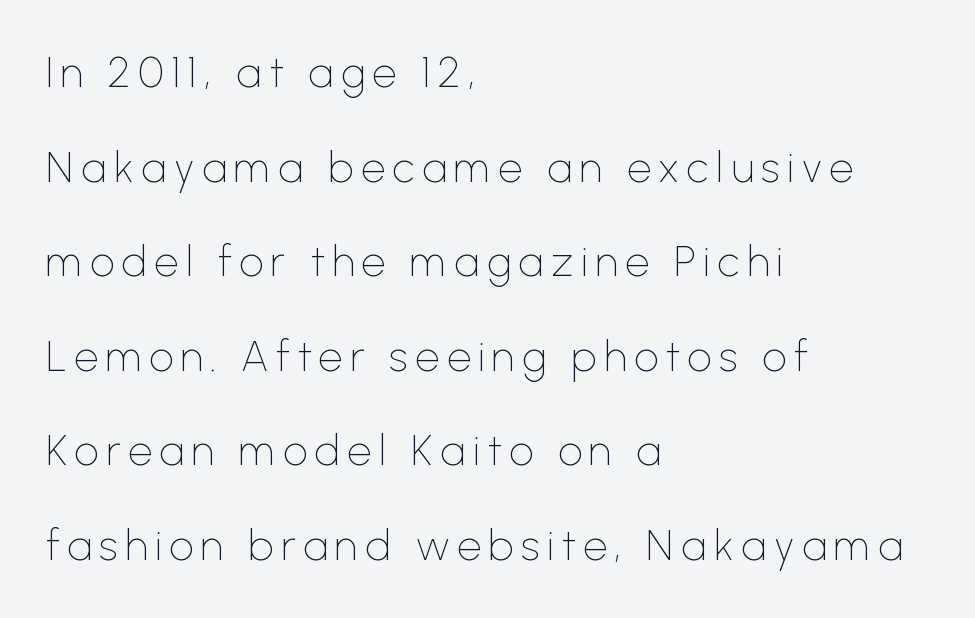
The image shows 43 px thin sans-serif type, upright; set left-aligned, loose line spacing (2.2x), not underlined; low stroke contrast and a medium x-height.
